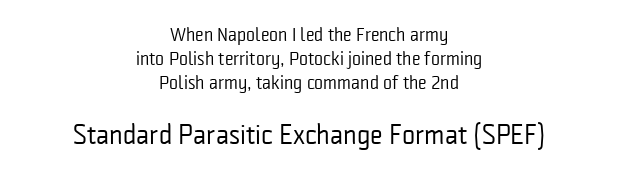
{"serif": "no", "italic": "no", "bold": "no", "weight": "regular", "width": "condensed", "stroke_contrast": "low", "x_height": "medium", "monospaced": "no", "underline": "no", "align": "center", "line_spacing": "normal", "line_spacing_ratio": 1.26, "letter_spacing": "normal", "letter_spacing_em": 0.0, "larger_block": "second", "size_ratio": 1.47, "glyph_px": 28}
